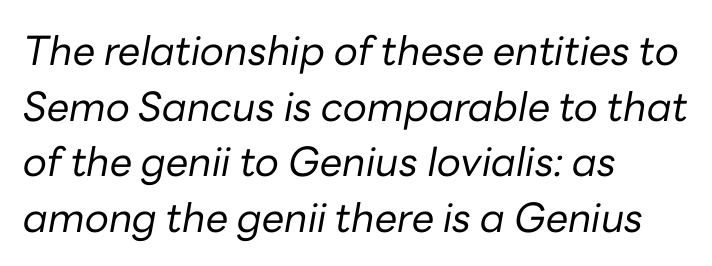
Q: Is the text bold? A: No.
Q: Is the text italic (slanted)? A: Yes, it leans right by about 10 degrees.
Q: Is the text underlined? A: No.
Q: How is the paragraph aligned? A: Left-aligned.
Q: Is the spacing between letters normal or unusually wide? A: Normal.
Q: Is the spacing between lines tight, normal or loose? A: Normal.
Q: Width (condensed, normal, or wide)? A: Normal.
Q: Stroke contrast? A: Low.
Q: x-height? A: Medium.
Q: Monospaced? A: No.
